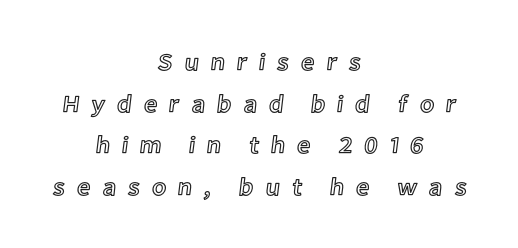
There is plenty of visible air inserted between adjacent glyphs. The setting favours the middle, as headings and verse often do. Type without underlining.
